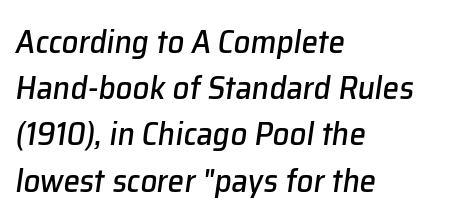
Q: Is the text italic (slanted)? A: Yes, it leans right by about 8 degrees.
Q: Is the text underlined? A: No.
Q: How is the paragraph aligned? A: Left-aligned.
Q: Is the spacing between letters normal or unusually wide? A: Normal.
Q: Is the spacing between lines tight, normal or loose? A: Normal.
Q: Width (condensed, normal, or wide)? A: Normal.
Q: Stroke contrast? A: Low.
Q: x-height? A: Medium.
Q: Monospaced? A: No.
